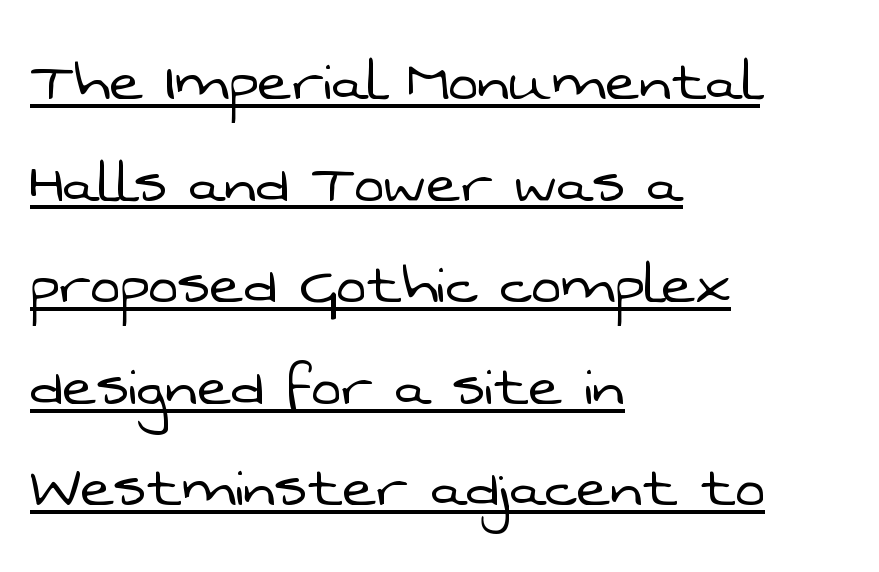
{"serif": "no", "bold": "no", "weight": "light", "width": "normal", "stroke_contrast": "low", "x_height": "medium", "monospaced": "no", "underline": "yes", "align": "left", "line_spacing": "normal", "line_spacing_ratio": 1.43, "letter_spacing": "normal", "letter_spacing_em": 0.0, "glyph_px": 71}
